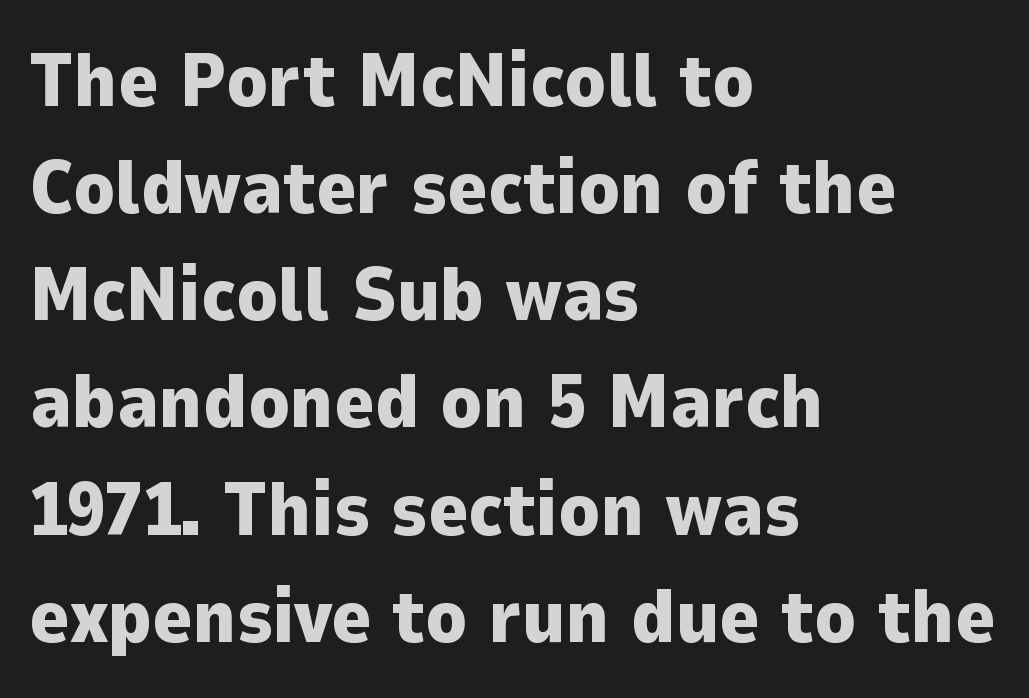
{"serif": "no", "italic": "no", "bold": "yes", "weight": "heavy", "width": "normal", "stroke_contrast": "low", "x_height": "medium", "monospaced": "no", "underline": "no", "align": "left", "line_spacing": "normal", "line_spacing_ratio": 1.41, "letter_spacing": "normal", "letter_spacing_em": 0.0, "glyph_px": 76}
